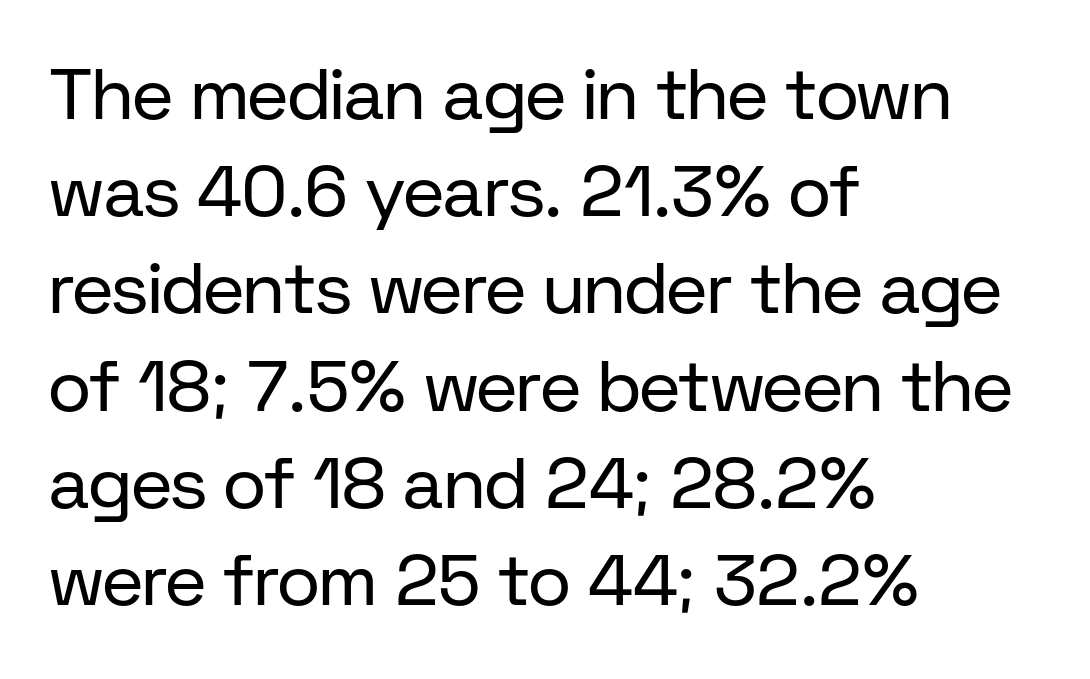
The image shows 72 px regular-weight sans-serif type, upright; set left-aligned, normal line spacing (1.35x), normal letter spacing, not underlined; low stroke contrast and a medium x-height.
